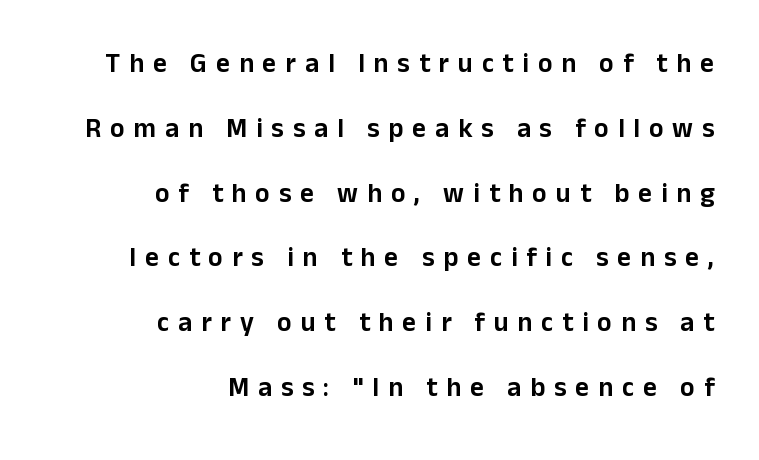
{"italic": "no", "underline": "no", "align": "right", "line_spacing": "loose", "line_spacing_ratio": 2.4, "letter_spacing": "wide", "letter_spacing_em": 0.33, "glyph_px": 27}
